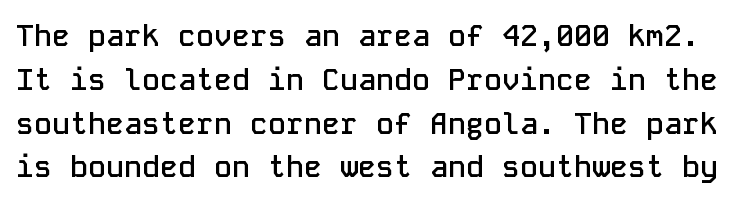
A typesetter would call this zero additional tracking. The vertical gap from one line to the next is medium. A somewhat darkened texture: the type is semibold rather than bold. Nothing sits at the stroke ends, so this counts as sans-serif. The lettering holds an erect, upright posture throughout. Fixed-width glyphs throughout — classic coding-font behaviour.
